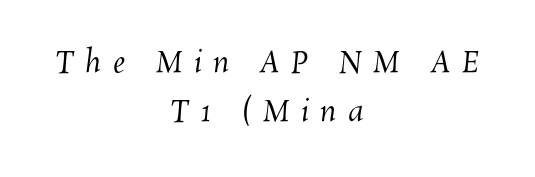
{"bold": "no", "weight": "regular", "width": "normal", "stroke_contrast": "medium", "x_height": "medium", "monospaced": "no", "underline": "no", "align": "center", "line_spacing": "normal", "line_spacing_ratio": 1.68, "letter_spacing": "wide", "letter_spacing_em": 0.4, "glyph_px": 29}
